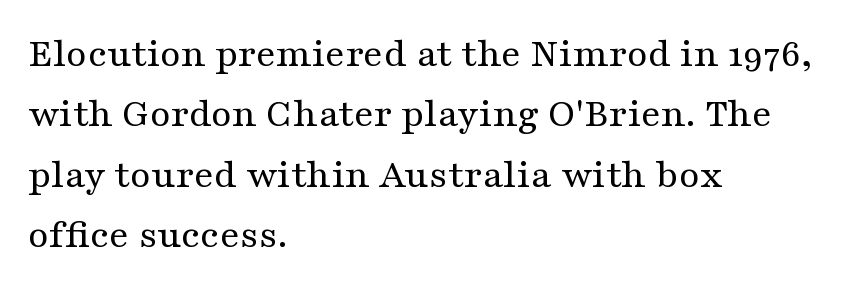
Reading down the column, the eye jumps a familiar distance to each next line. This sample uses a serif face. Underlining? Definitely not there. Look at the tracking — it's just the regular setting, nothing added. The letters look calm and open, with moderate or lighter stems. Posture: vertical.
